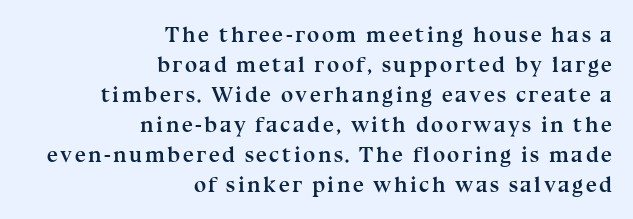
The image shows 22 px bold type, upright; set right-aligned, normal line spacing (1.36x), not underlined.
